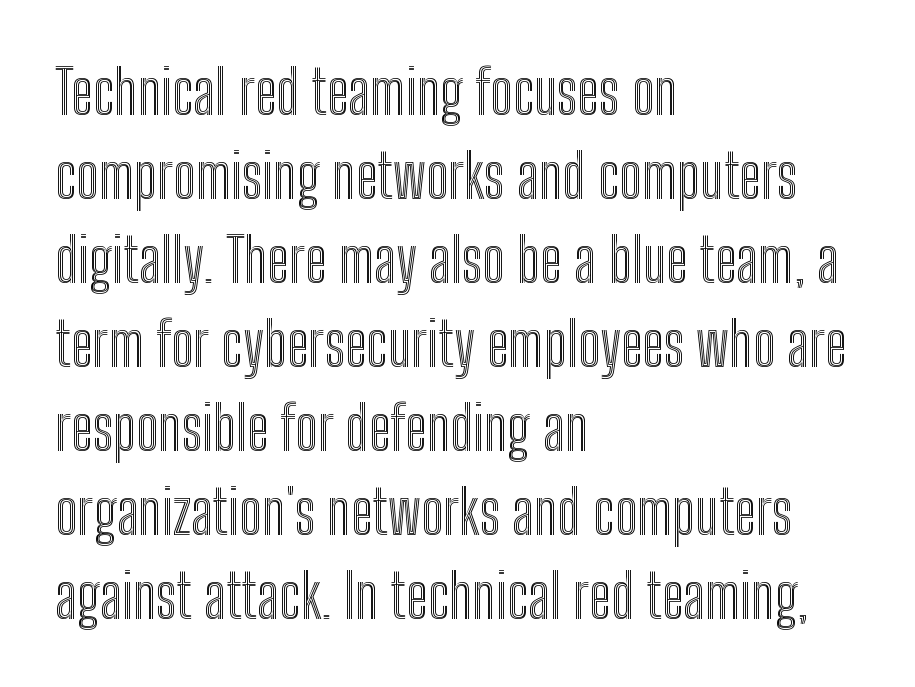
The image shows 60 px condensed type, upright; set left-aligned, normal line spacing (1.4x), normal letter spacing, not underlined; a medium x-height.
